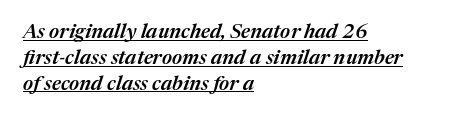
The letters are slanted; this is an italic face. These lines sit exactly where default settings would place them. Default kerning and tracking; the words read as compact shapes. Typographic density is moderately raised because the face is semibold. Layout note: lines flush left. Compared with undecorated copy, this sample adds a rule below the words.
